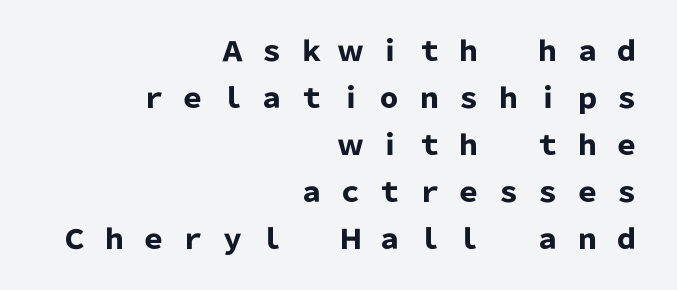
The image shows 27 px bold type, upright; set right-aligned, line spacing 1.74x, unusually wide letter spacing (+0.46 em), not underlined.
